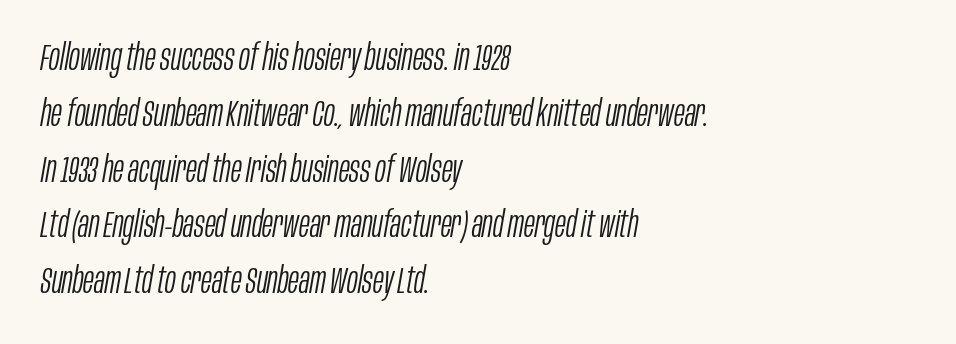
Q: Is the text bold? A: No.
Q: Is the text italic (slanted)? A: Yes, it leans right by about 10 degrees.
Q: Is the text underlined? A: No.
Q: How is the paragraph aligned? A: Left-aligned.
Q: Is the spacing between letters normal or unusually wide? A: Normal.
Q: Is the spacing between lines tight, normal or loose? A: Normal.
Q: Width (condensed, normal, or wide)? A: Condensed.
Q: Stroke contrast? A: Low.
Q: x-height? A: Large.
Q: Monospaced? A: No.
